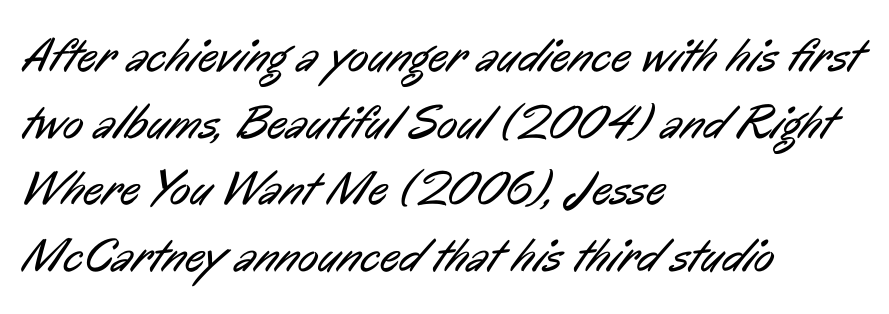
Q: Is the text bold? A: No.
Q: Is the typeface a serif or a sans-serif typeface? A: Sans-serif.
Q: Is the text underlined? A: No.
Q: How is the paragraph aligned? A: Left-aligned.
Q: Is the spacing between letters normal or unusually wide? A: Normal.
Q: Is the spacing between lines tight, normal or loose? A: Normal.
Q: Width (condensed, normal, or wide)? A: Condensed.
Q: Stroke contrast? A: Low.
Q: x-height? A: Medium.
Q: Monospaced? A: No.
